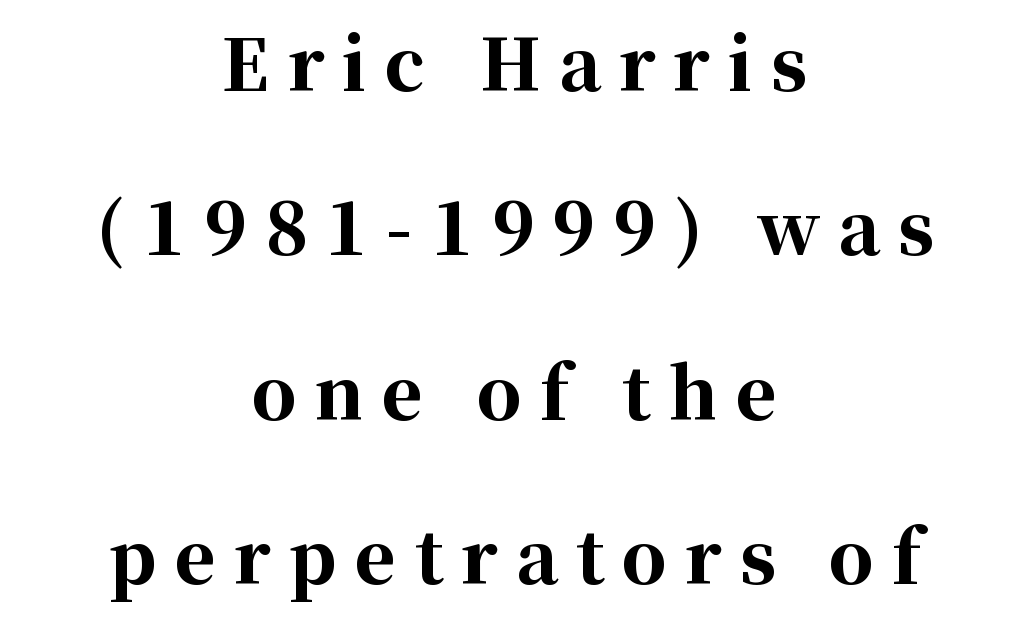
{"serif": "yes", "italic": "no", "bold": "yes", "weight": "bold", "width": "normal", "stroke_contrast": "high", "x_height": "medium", "monospaced": "no", "underline": "no", "align": "center", "line_spacing": "loose", "line_spacing_ratio": 2.35, "letter_spacing": "wide", "letter_spacing_em": 0.26, "glyph_px": 70}
